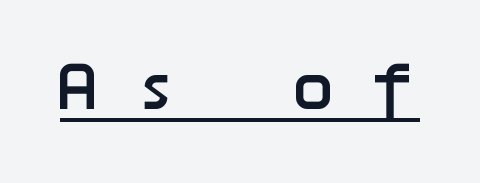
{"serif": "no", "italic": "no", "bold": "yes", "weight": "semibold", "width": "normal", "stroke_contrast": "low", "x_height": "medium", "underline": "yes", "letter_spacing": "wide", "letter_spacing_em": 0.49, "glyph_px": 68}
